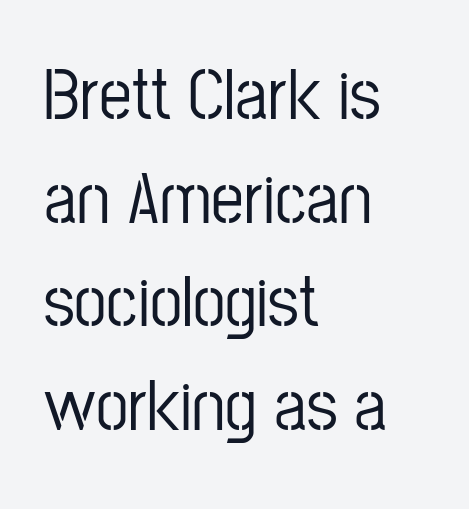
The letters advance in unequal steps, a hallmark of proportional type. This block has exactly the height ordinary leading produces. The gaps between neighbouring characters are ordinary and unremarkable. Characters remain perfectly vertical along every line. The glyphs are unaccompanied by any horizontal stroke below them.
